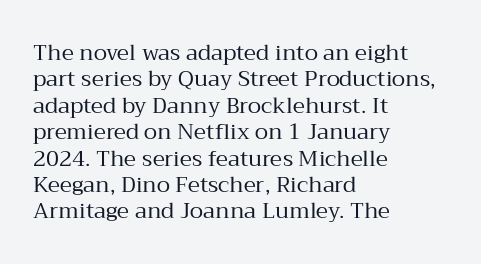
{"italic": "no", "bold": "no", "underline": "no", "align": "left", "line_spacing_ratio": 1.2, "letter_spacing": "normal", "letter_spacing_em": 0.0, "glyph_px": 22}
